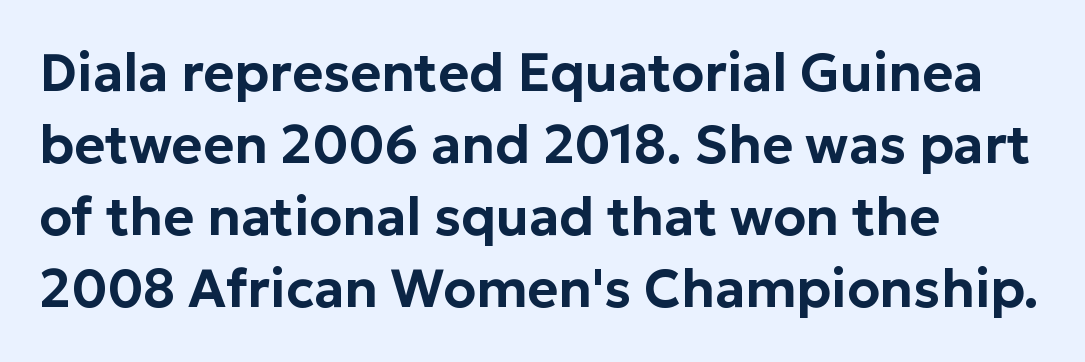
Q: Is the text italic (slanted)? A: No, it is upright.
Q: Is the typeface a serif or a sans-serif typeface? A: Sans-serif.
Q: Is the text underlined? A: No.
Q: How is the paragraph aligned? A: Left-aligned.
Q: Is the spacing between letters normal or unusually wide? A: Normal.
Q: Is the spacing between lines tight, normal or loose? A: Normal.
Q: Width (condensed, normal, or wide)? A: Normal.
Q: Stroke contrast? A: Low.
Q: x-height? A: Medium.
Q: Monospaced? A: No.
